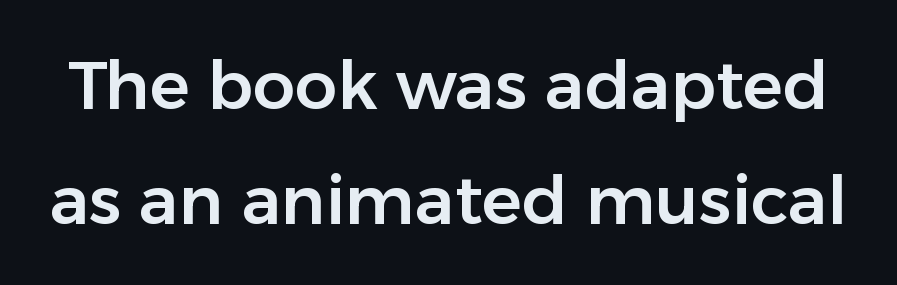
This is roman type, the default non-slanted kind. The words here are not underlined. The passage shown has conventional tracking throughout. Font category for this specimen: sans-serif.
